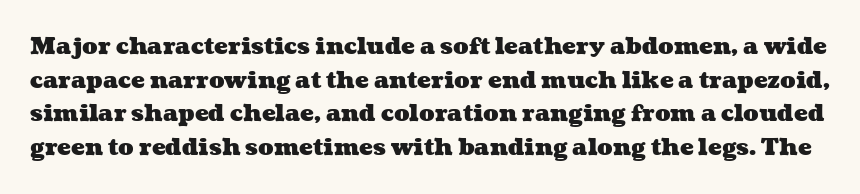
Q: Is the text bold? A: Yes.
Q: Is the text underlined? A: No.
Q: Is the spacing between letters normal or unusually wide? A: Normal.
Q: Is the spacing between lines tight, normal or loose? A: Normal.
